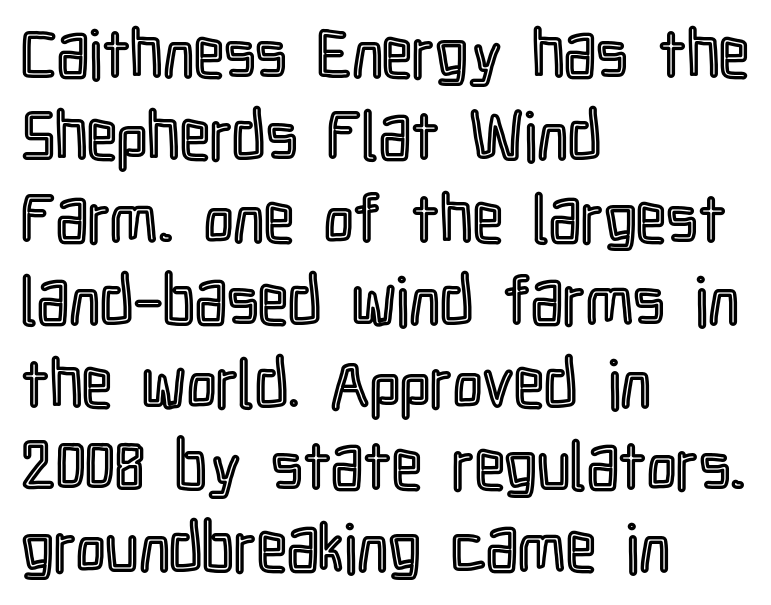
Honestly, the letter spacing is just normal — you wouldn't notice it. Decoration check: the copy has no underline. The lines in this sample share a left origin and differ only in where they stop. Think of a printed novel: that variable character pitch is what you see here.
